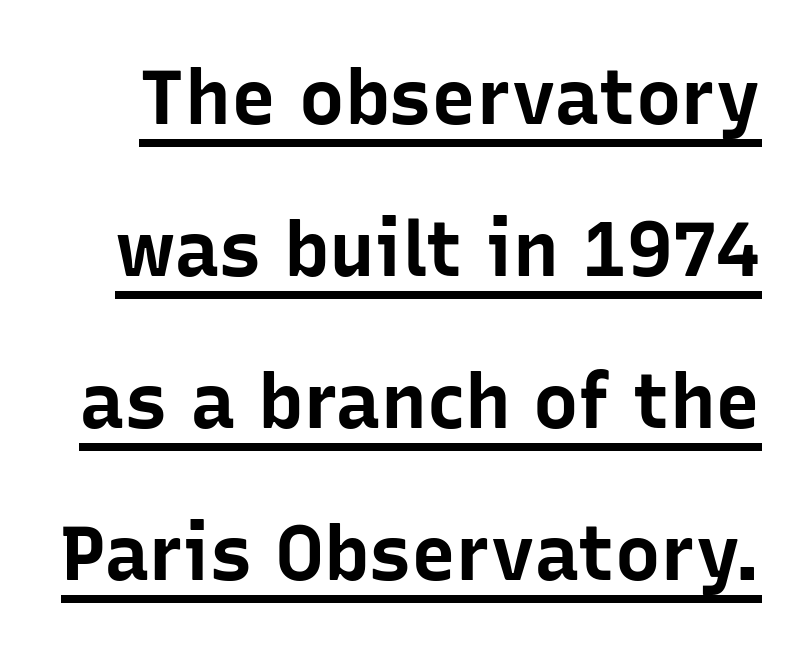
Does the type have serifs? No, each stem ends abruptly. Is this a fixed-width face? No — the glyphs have proportional, varying widths. Reading down the column, the eye jumps a long way to each next line. Typographic density is high because the face is bold. Emphasis is given by a line drawn under the lettering.
